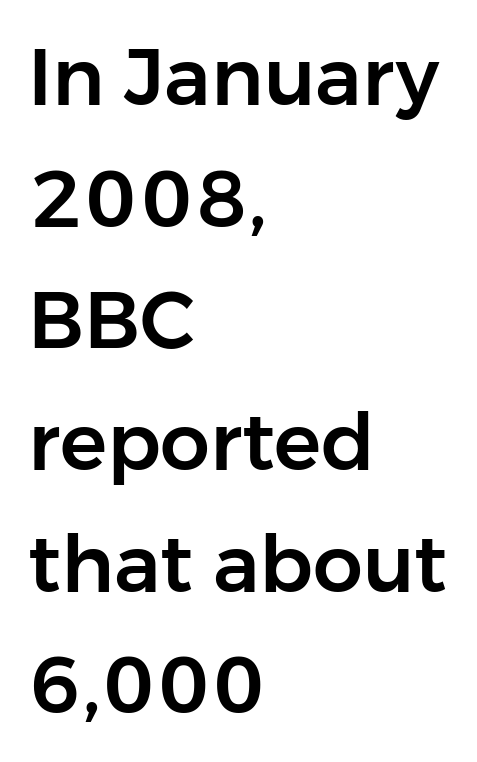
This sample uses a sans-serif face. Varying glyph widths throughout — classic text-font behaviour. Observe the ordinary spacing: letters are neighbours, not strangers. The rendering uses a moderate line-height, typical for paragraphs. One-word summary of the alignment: left. The gap between lines stays unmarked.
